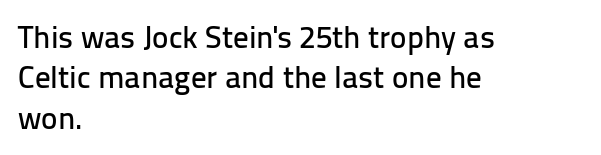
{"serif": "no", "italic": "no", "width": "normal", "stroke_contrast": "low", "x_height": "medium", "monospaced": "no", "underline": "no", "align": "left", "line_spacing": "normal", "line_spacing_ratio": 1.3, "letter_spacing": "normal", "letter_spacing_em": 0.0, "glyph_px": 31}
